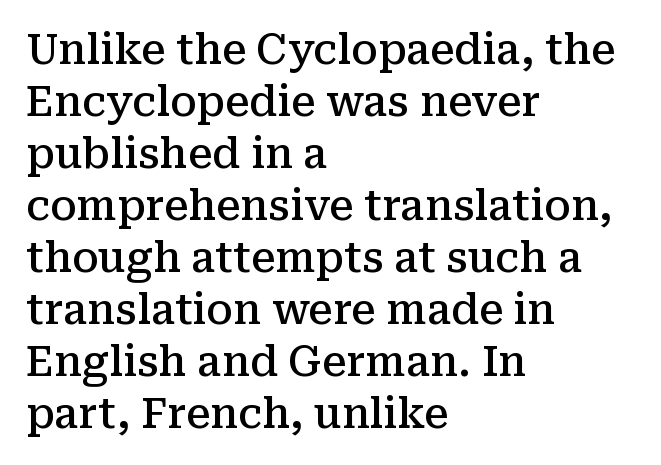
Q: Is the text bold? A: Semi-bold.
Q: Is the text italic (slanted)? A: No, it is upright.
Q: Is the typeface a serif or a sans-serif typeface? A: Serif.
Q: Is the text underlined? A: No.
Q: How is the paragraph aligned? A: Left-aligned.
Q: Is the spacing between letters normal or unusually wide? A: Normal.
Q: Is the spacing between lines tight, normal or loose? A: Normal.
Q: Width (condensed, normal, or wide)? A: Normal.
Q: Stroke contrast? A: Medium.
Q: x-height? A: Medium.
Q: Monospaced? A: No.
